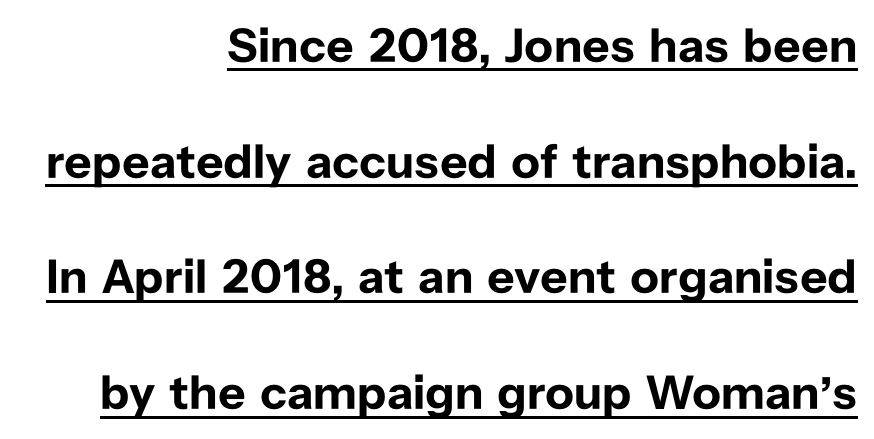
Q: Is the text bold? A: Yes.
Q: Is the text italic (slanted)? A: No, it is upright.
Q: Is the typeface a serif or a sans-serif typeface? A: Sans-serif.
Q: Is the text underlined? A: Yes.
Q: How is the paragraph aligned? A: Right-aligned.
Q: Is the spacing between letters normal or unusually wide? A: Normal.
Q: Is the spacing between lines tight, normal or loose? A: Loose.
Q: Width (condensed, normal, or wide)? A: Normal.
Q: Stroke contrast? A: Low.
Q: x-height? A: Medium.
Q: Monospaced? A: No.
